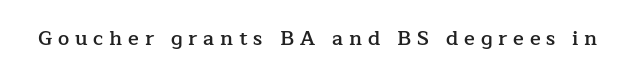
{"italic": "no", "bold": "semi", "underline": "no", "letter_spacing": "wide", "letter_spacing_em": 0.29, "glyph_px": 20}
